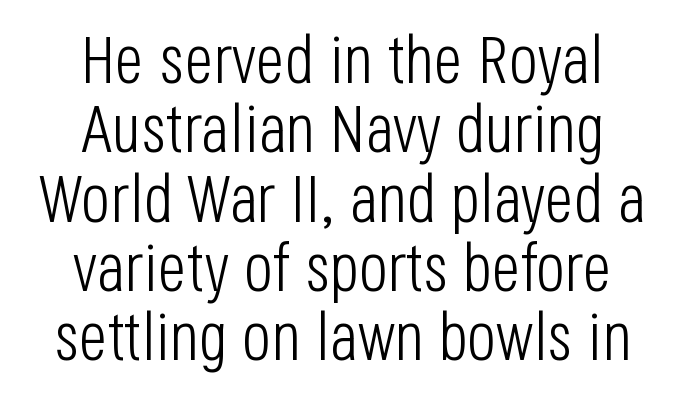
The image shows 68 px light, condensed sans-serif type, upright; set centered, tight line spacing (1.02x), normal letter spacing, not underlined; low stroke contrast and a large x-height.
